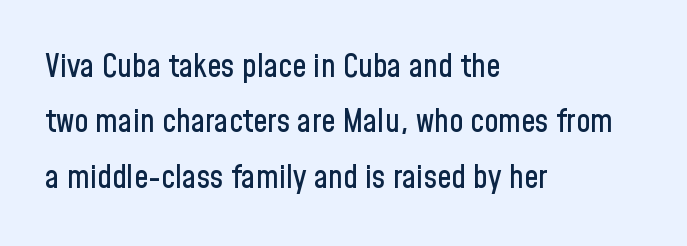
Q: Is the text italic (slanted)? A: No, it is upright.
Q: Is the typeface a serif or a sans-serif typeface? A: Sans-serif.
Q: Is the text underlined? A: No.
Q: How is the paragraph aligned? A: Left-aligned.
Q: Is the spacing between letters normal or unusually wide? A: Normal.
Q: Width (condensed, normal, or wide)? A: Condensed.
Q: Stroke contrast? A: Low.
Q: x-height? A: Medium.
Q: Monospaced? A: No.
